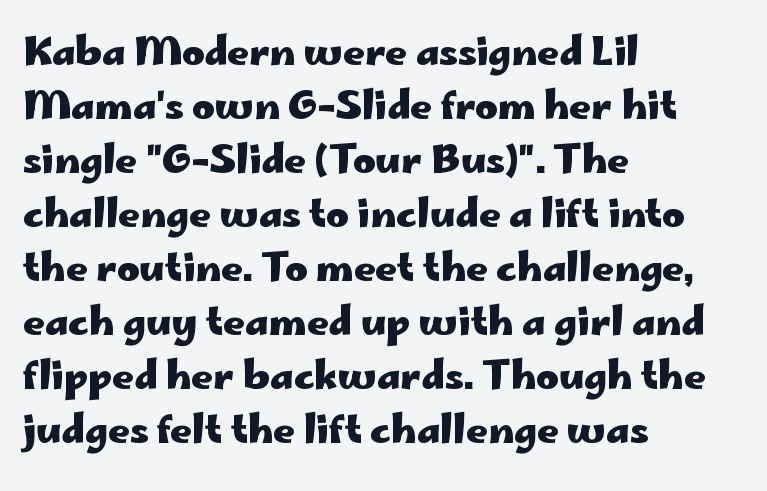
The lines are quadded left. Letterform terminals end flat and unadorned throughout the passage. The face used here is proportionally spaced, like ordinary book or web type. The sample has been set heavy, in full bold. The tracking reads as untouched default to a designer's eye.
